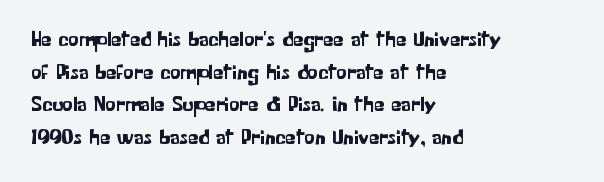
Q: Is the text italic (slanted)? A: No, it is upright.
Q: Is the text underlined? A: No.
Q: How is the paragraph aligned? A: Left-aligned.
Q: Is the spacing between letters normal or unusually wide? A: Normal.
Q: Is the spacing between lines tight, normal or loose? A: Normal.
